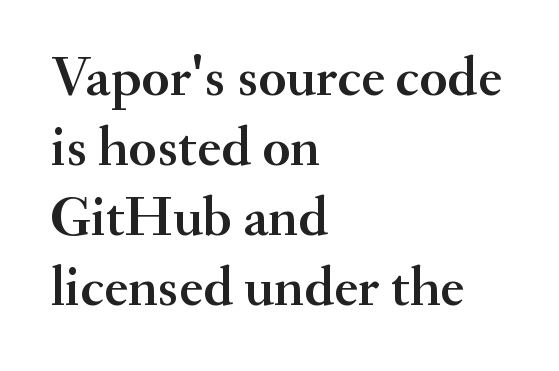
Caption: standard tracking, unaltered. Glance below the letters and you will spot only blank space. Examine the stroke ends and you'll spot serifs. Alignment: flush left. The type sits square on the baseline with zero lean.
